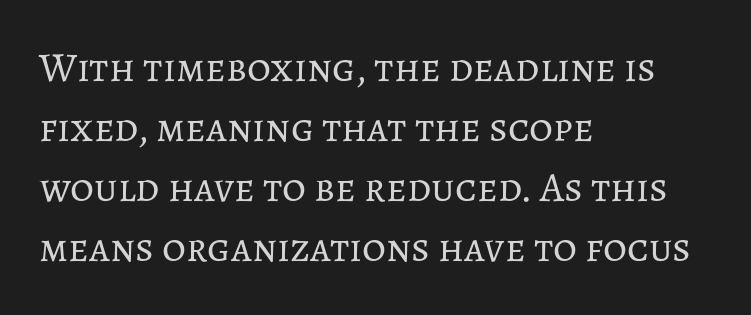
Q: Is the text bold? A: No.
Q: Is the text italic (slanted)? A: No, it is upright.
Q: Is the text underlined? A: No.
Q: How is the paragraph aligned? A: Left-aligned.
Q: Is the spacing between letters normal or unusually wide? A: Normal.
Q: Is the spacing between lines tight, normal or loose? A: Normal.
Q: Width (condensed, normal, or wide)? A: Normal.
Q: Stroke contrast? A: Low.
Q: x-height? A: Medium.
Q: Monospaced? A: No.
